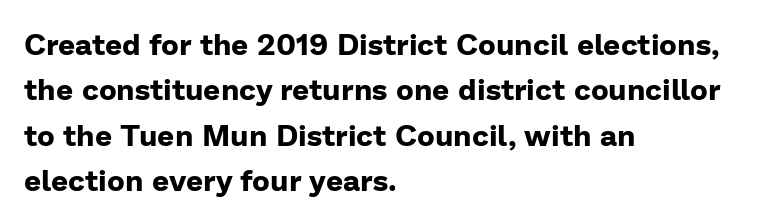
Here the glyphs are tracked normally, forming tight word shapes. Which margin do the lines hug? The left one — the right edge is uneven. Is the type bold? Yes — the strokes are clearly thick and heavy. Horizontal bands of white between lines are of average thickness.
